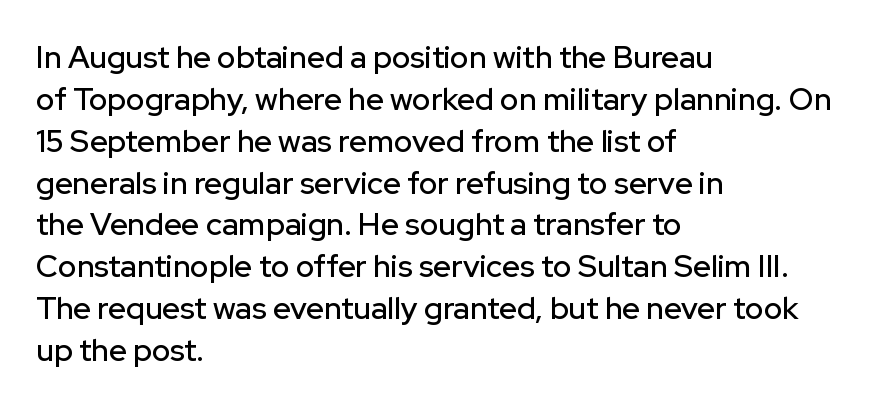
Q: Is the text italic (slanted)? A: No, it is upright.
Q: Is the typeface a serif or a sans-serif typeface? A: Sans-serif.
Q: Is the text underlined? A: No.
Q: How is the paragraph aligned? A: Left-aligned.
Q: Is the spacing between letters normal or unusually wide? A: Normal.
Q: Is the spacing between lines tight, normal or loose? A: Normal.
Q: Width (condensed, normal, or wide)? A: Normal.
Q: Stroke contrast? A: Low.
Q: x-height? A: Medium.
Q: Monospaced? A: No.
